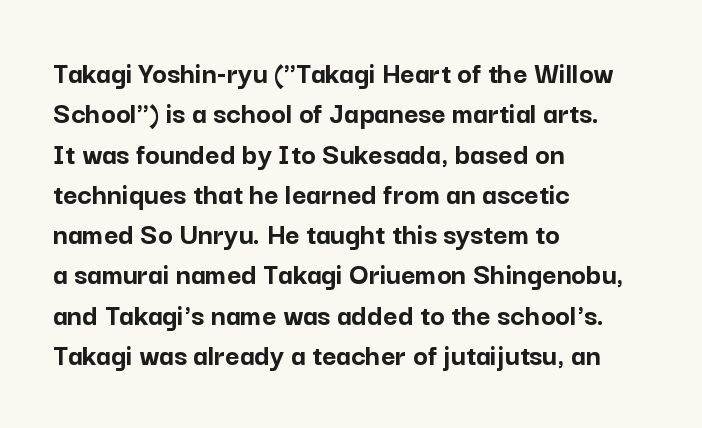
The image shows 31 px semibold sans-serif type, upright; set left-aligned, normal line spacing (1.3x), normal letter spacing, not underlined; low stroke contrast and a medium x-height.
